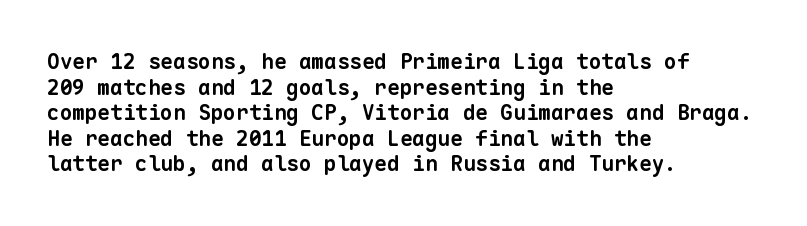
{"bold": "yes", "underline": "no", "align": "left", "line_spacing_ratio": 1.22, "letter_spacing": "normal", "letter_spacing_em": 0.0, "glyph_px": 21}
